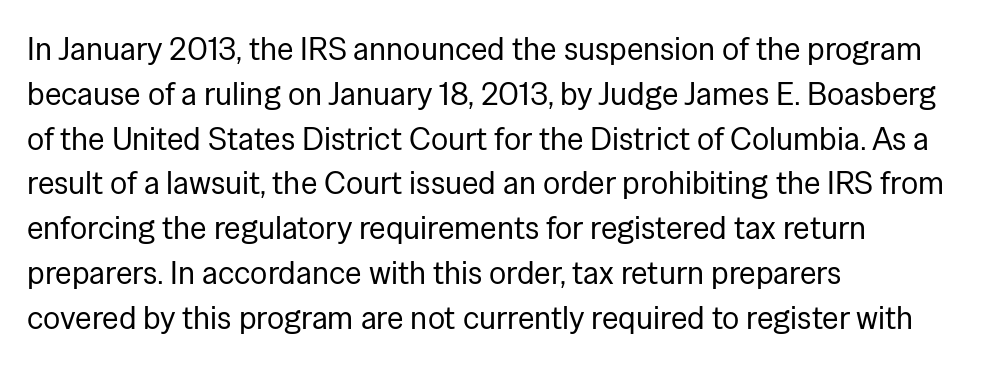
Do the characters align in a grid? No, the font is proportional. Leading matches the norm, producing a regular column. The ragged edge is on the right, which tells us the setting is flush left. Ink coverage per letter is moderate at most. Honestly, the letter spacing is just normal — you wouldn't notice it. Nope, no serifs anywhere on these letters.
